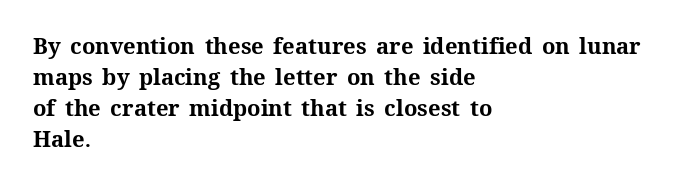
The image shows 22 px bold type, upright; set left-aligned, normal line spacing (1.41x), normal letter spacing, not underlined.
